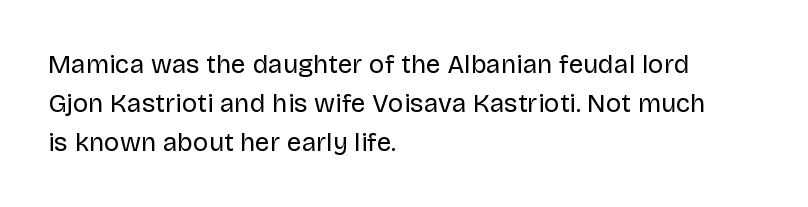
The image shows 26 px text type, upright; set left-aligned, normal line spacing (1.5x), normal letter spacing, not underlined.
